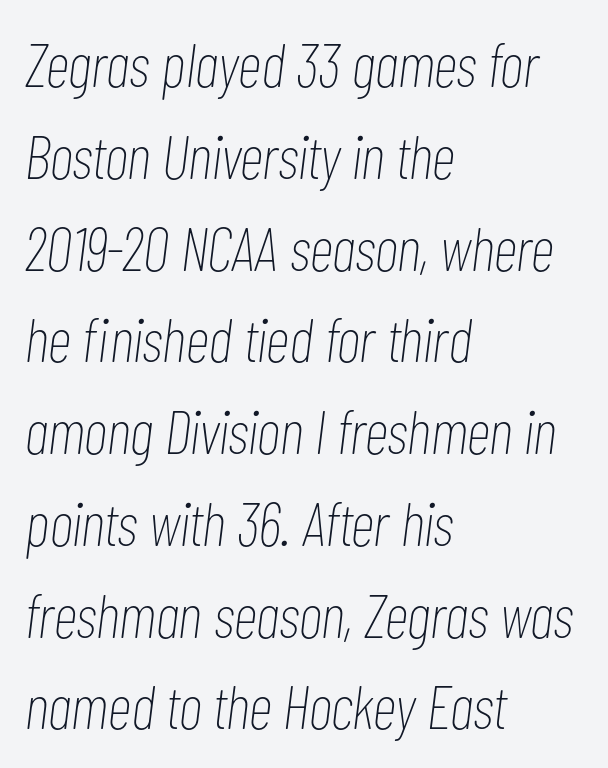
The image shows 62 px thin, condensed type, italic (leaning right); set left-aligned, normal line spacing (1.48x), normal letter spacing, not underlined; low stroke contrast and a medium x-height.
